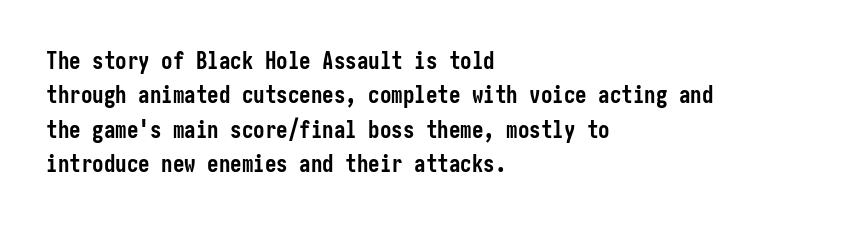
{"italic": "no", "bold": "yes", "underline": "no", "align": "left", "line_spacing": "normal", "line_spacing_ratio": 1.5, "letter_spacing": "normal", "letter_spacing_em": 0.0, "glyph_px": 23}
